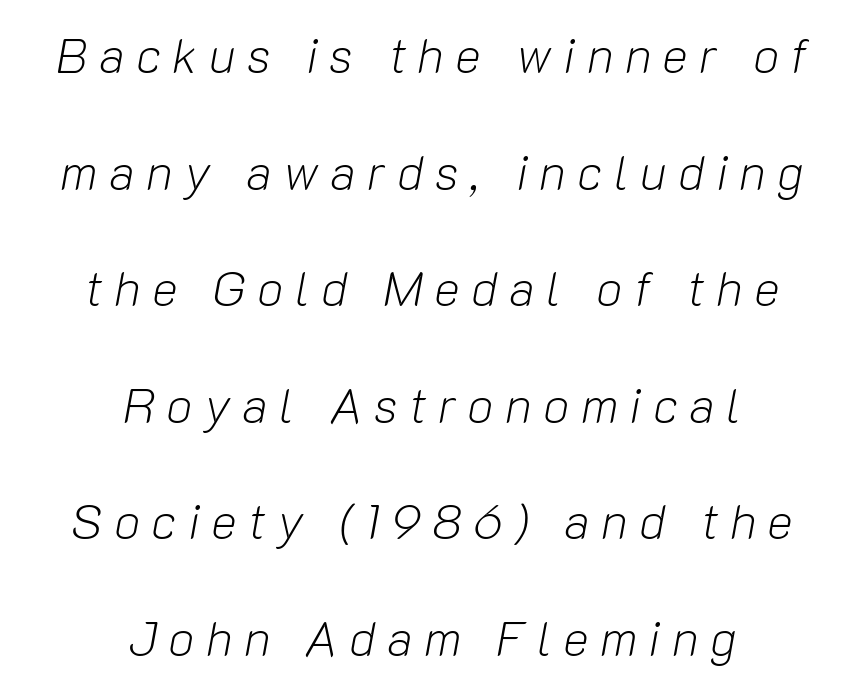
Q: Is the text bold? A: No.
Q: Is the text italic (slanted)? A: Yes, it leans right by about 10 degrees.
Q: Is the text underlined? A: No.
Q: How is the paragraph aligned? A: Centered.
Q: Is the spacing between letters normal or unusually wide? A: Unusually wide.
Q: Is the spacing between lines tight, normal or loose? A: Loose.
Q: Width (condensed, normal, or wide)? A: Normal.
Q: Stroke contrast? A: Low.
Q: x-height? A: Medium.
Q: Monospaced? A: No.
